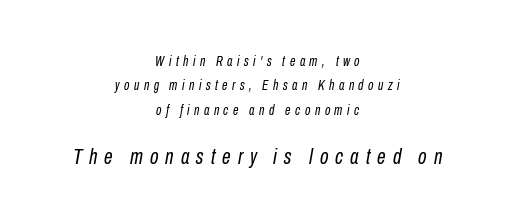
Caption: face not bold, strokes unweighted. Every character sits at an angle, as italics do. Typesetter's note — lower block bumped up in size, upper block left smaller. Notice how the passage keeps no hard edge, just a central spine. Lines of text with bare space underneath.
